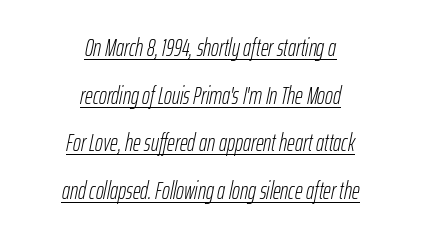
Q: Is the text bold? A: No.
Q: Is the text italic (slanted)? A: Yes, it leans right by about 12 degrees.
Q: Is the text underlined? A: Yes.
Q: How is the paragraph aligned? A: Centered.
Q: Is the spacing between letters normal or unusually wide? A: Normal.
Q: Is the spacing between lines tight, normal or loose? A: Loose.
